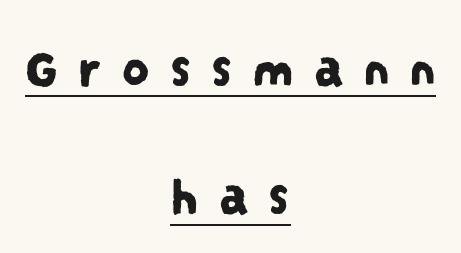
The image shows 55 px condensed sans-serif type; set centered, loose line spacing (2.33x), unusually wide letter spacing (+0.35 em), underlined; low stroke contrast and a large x-height.
